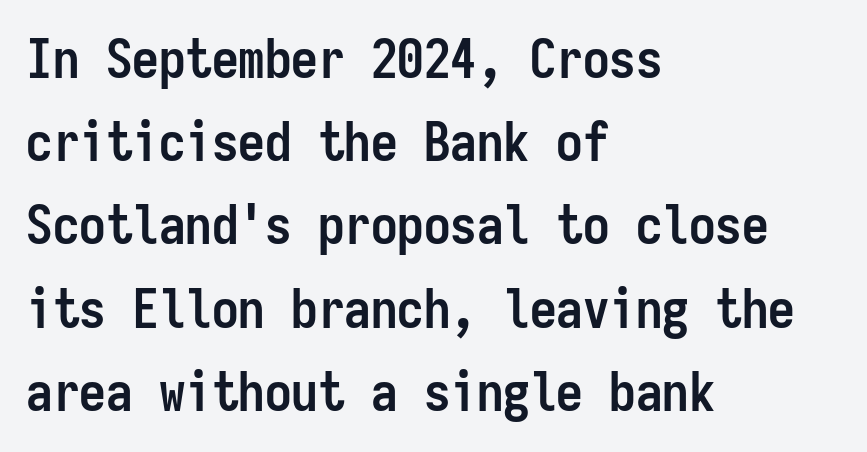
{"serif": "no", "italic": "no", "bold": "yes", "weight": "semibold", "width": "condensed", "stroke_contrast": "low", "x_height": "medium", "monospaced": "yes", "underline": "no", "align": "left", "line_spacing": "normal", "line_spacing_ratio": 1.57, "letter_spacing": "normal", "letter_spacing_em": 0.0, "glyph_px": 53}
